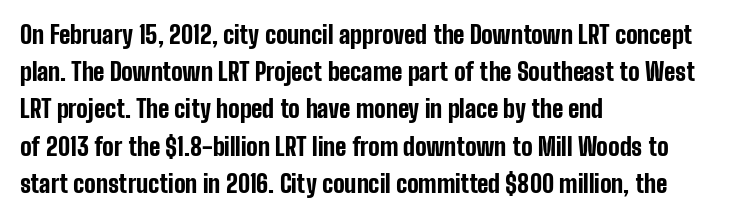
The image shows 24 px bold type, upright; set left-aligned, normal line spacing (1.55x), normal letter spacing, not underlined.
